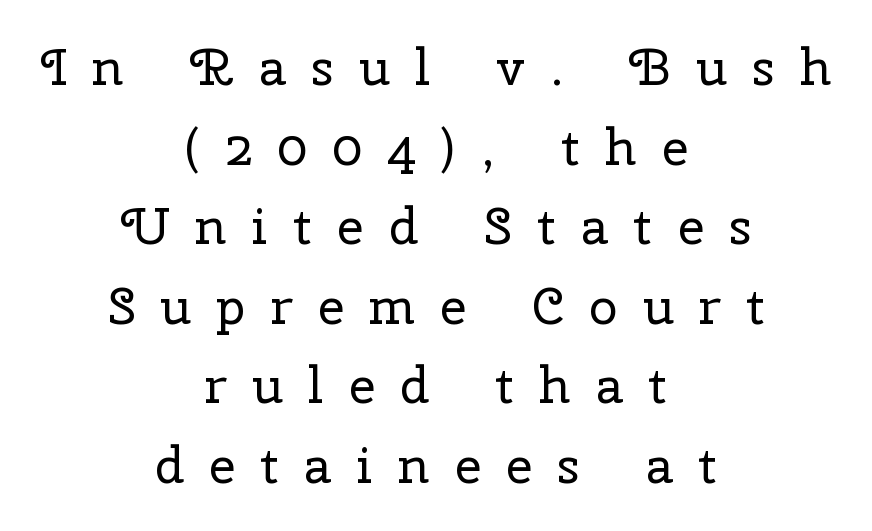
{"serif": "yes", "italic": "no", "bold": "no", "weight": "regular", "width": "normal", "stroke_contrast": "low", "x_height": "medium", "monospaced": "no", "underline": "no", "align": "center", "line_spacing": "normal", "line_spacing_ratio": 1.56, "letter_spacing": "wide", "letter_spacing_em": 0.5, "glyph_px": 51}
